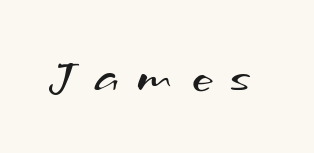
Q: Is the text bold? A: No.
Q: Is the typeface a serif or a sans-serif typeface? A: Sans-serif.
Q: Is the text underlined? A: No.
Q: Is the spacing between letters normal or unusually wide? A: Unusually wide.
Q: Width (condensed, normal, or wide)? A: Wide.
Q: Stroke contrast? A: Medium.
Q: x-height? A: Small.
Q: Monospaced? A: No.
